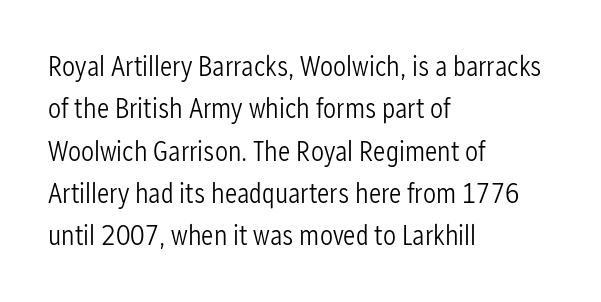
{"serif": "no", "italic": "no", "bold": "no", "weight": "light", "width": "condensed", "stroke_contrast": "low", "x_height": "medium", "monospaced": "no", "underline": "no", "align": "left", "line_spacing": "normal", "line_spacing_ratio": 1.46, "letter_spacing": "normal", "letter_spacing_em": 0.0, "glyph_px": 29}
